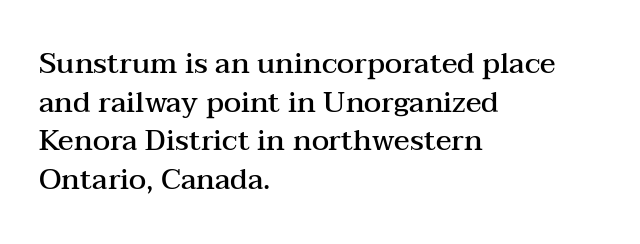
The image shows 29 px semibold, wide serif type, upright; set left-aligned, normal line spacing (1.33x), normal letter spacing, not underlined; medium stroke contrast and a medium x-height.
